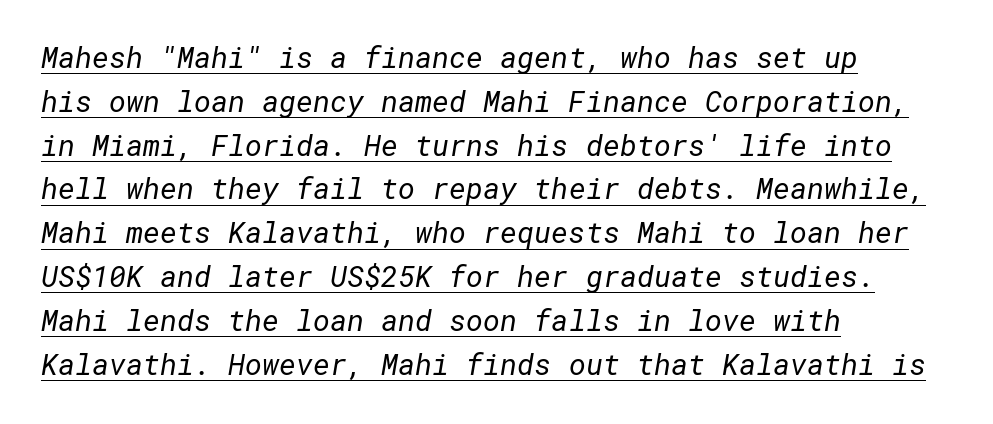
{"serif": "no", "bold": "no", "weight": "regular", "width": "normal", "stroke_contrast": "low", "x_height": "medium", "underline": "yes", "align": "left", "line_spacing": "normal", "line_spacing_ratio": 1.51, "letter_spacing": "normal", "letter_spacing_em": 0.0, "glyph_px": 29}
